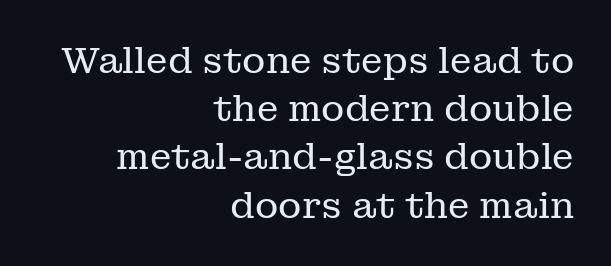
Q: Is the text bold? A: No.
Q: Is the text italic (slanted)? A: No, it is upright.
Q: Is the typeface a serif or a sans-serif typeface? A: Serif.
Q: Is the text underlined? A: No.
Q: How is the paragraph aligned? A: Right-aligned.
Q: Is the spacing between letters normal or unusually wide? A: Normal.
Q: Is the spacing between lines tight, normal or loose? A: Normal.
Q: Width (condensed, normal, or wide)? A: Normal.
Q: Stroke contrast? A: Low.
Q: x-height? A: Medium.
Q: Monospaced? A: No.
